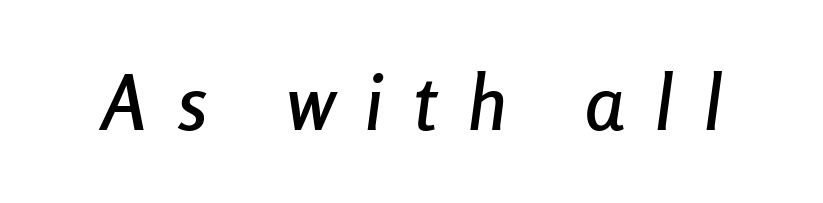
A clean baseline with only descenders dipping below it. Do the characters align in a grid? No, the font is proportional. Looking at the ascenders, they clearly lean. The face used here is rendered with a markedly widened letterfit.
